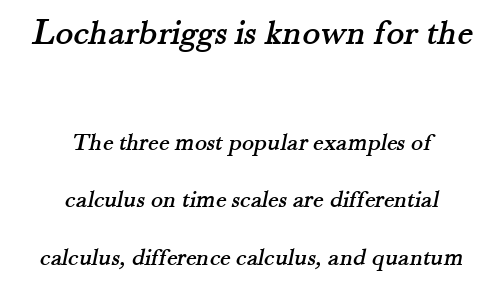
The image shows 37 px serif type; set centered, loose line spacing (2.3x), normal letter spacing, not underlined; the first (top) block is 1.48x larger; medium stroke contrast and a small x-height.
